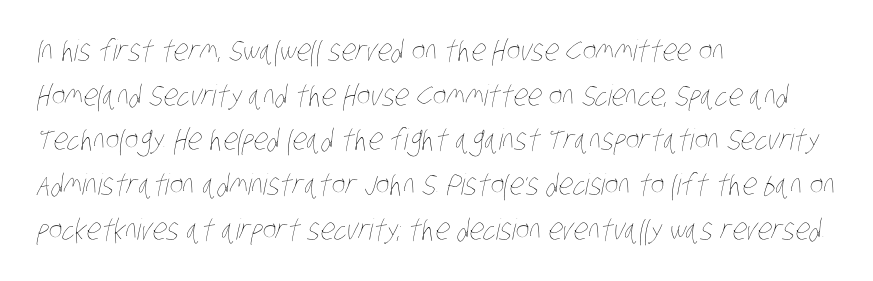
The image shows 29 px thin, condensed type; set left-aligned, normal line spacing (1.54x), normal letter spacing, not underlined; low stroke contrast and a large x-height.
